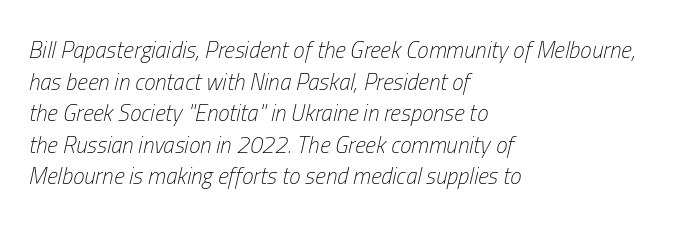
Q: Is the text bold? A: No.
Q: Is the text italic (slanted)? A: Yes, it leans right by about 13 degrees.
Q: Is the text underlined? A: No.
Q: How is the paragraph aligned? A: Left-aligned.
Q: Is the spacing between letters normal or unusually wide? A: Normal.
Q: Is the spacing between lines tight, normal or loose? A: Normal.
